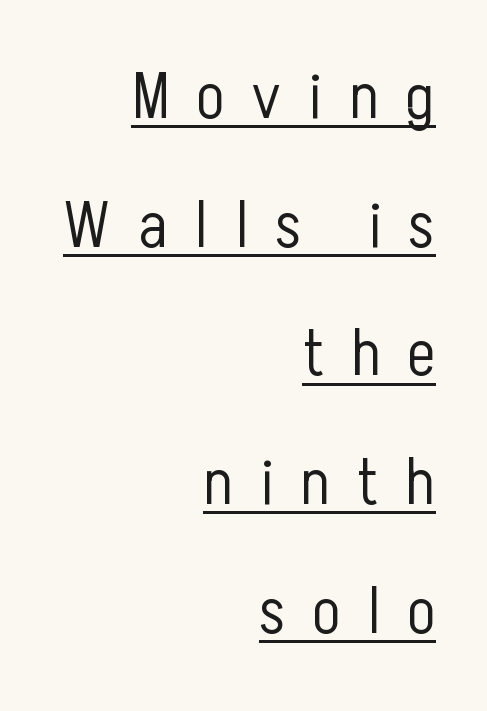
Successive baselines arrive slowly, with a big drop between each. The lines in this sample share a right terminus and differ only in where they begin. You can tell from the bare stems that sans-serif type was used. Here the glyphs are tracked loosely, breaking word shapes into spaced letters. These lines were composed using upright roman letters. Stems and bowls with no extra thickness — not bold.
